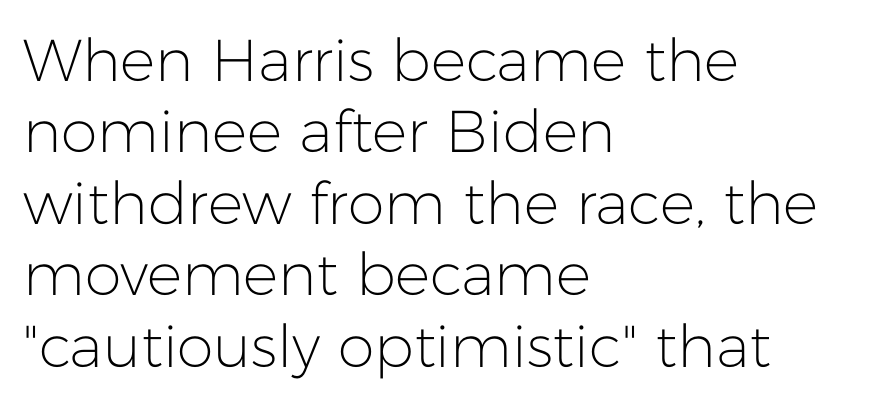
The image shows 59 px light sans-serif type, upright; set left-aligned, line spacing 1.21x, normal letter spacing, not underlined; low stroke contrast and a medium x-height.
